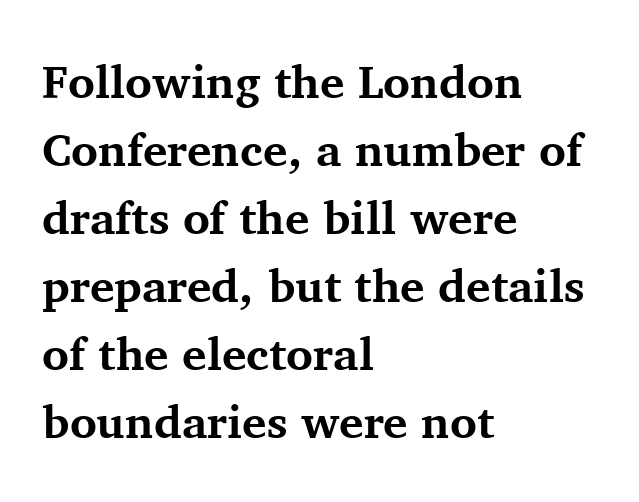
Upright lettering throughout. The glyphs in this specimen are seriffed. How are the letters spaced? Ordinarily, with no added tracking. I'd describe the lettering as bold — thick and assertive. Leading: standard. Think of a printed novel: that variable character pitch is what you see here.
